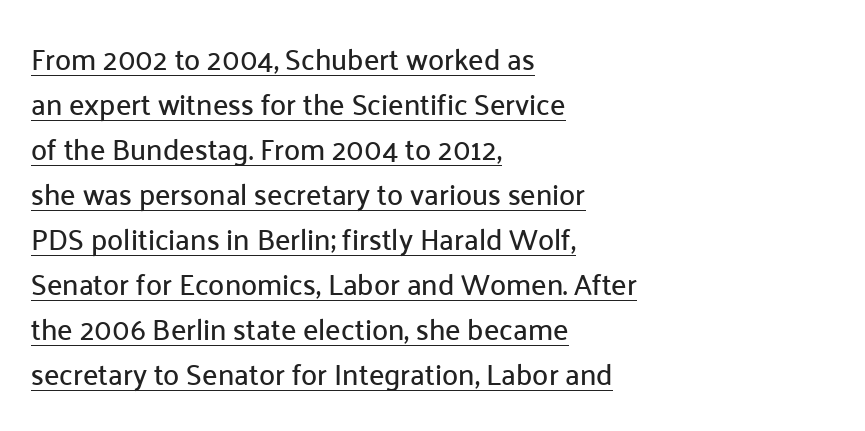
{"serif": "no", "italic": "no", "width": "normal", "stroke_contrast": "low", "x_height": "medium", "monospaced": "no", "underline": "yes", "align": "left", "line_spacing": "normal", "line_spacing_ratio": 1.55, "letter_spacing": "normal", "letter_spacing_em": 0.0, "glyph_px": 29}
